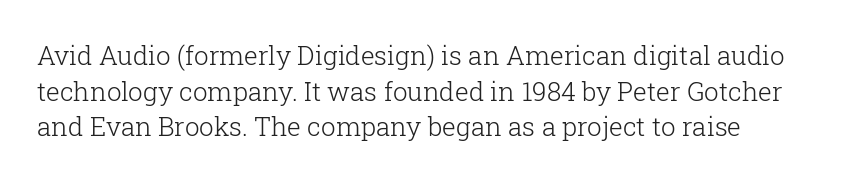
The image shows 26 px text type, upright; set normal line spacing (1.37x), normal letter spacing, not underlined.
